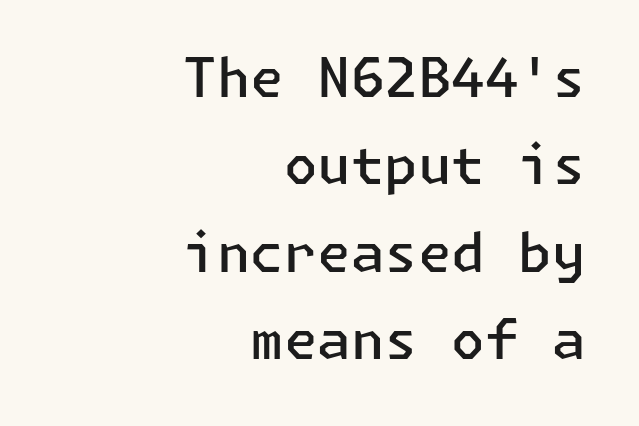
The image shows 54 px semibold sans-serif type, upright; set right-aligned, normal line spacing (1.62x), normal letter spacing, not underlined; low stroke contrast and a medium x-height.
